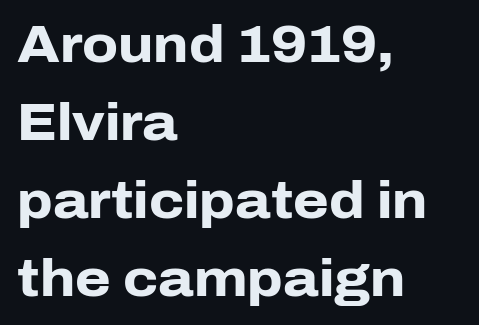
{"serif": "no", "italic": "no", "bold": "yes", "weight": "heavy", "width": "normal", "stroke_contrast": "low", "x_height": "medium", "monospaced": "no", "underline": "no", "align": "left", "line_spacing": "normal", "line_spacing_ratio": 1.53, "letter_spacing": "normal", "letter_spacing_em": 0.0, "glyph_px": 51}
